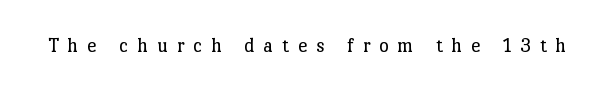
Counters stay open thanks to moderate or lighter strokes. No italicization has been applied; the sample stays upright. Letters rest on an invisible, unmarked baseline. Caption: expanded tracking, letters set apart.
